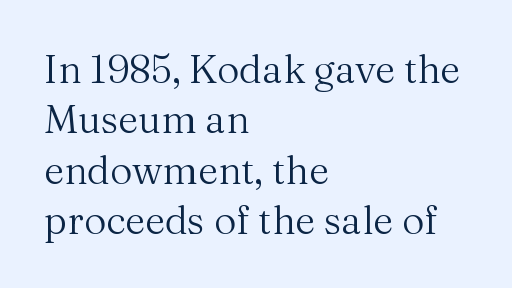
The image shows 39 px regular-weight serif type, upright; set left-aligned, normal line spacing (1.29x), normal letter spacing, not underlined; medium stroke contrast and a medium x-height.
